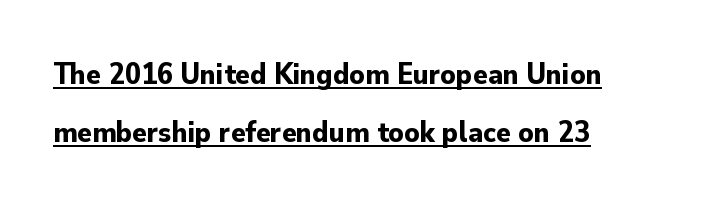
The image shows 30 px bold sans-serif type, upright; set left-aligned, loose line spacing (1.93x), normal letter spacing, underlined; low stroke contrast and a small x-height.
